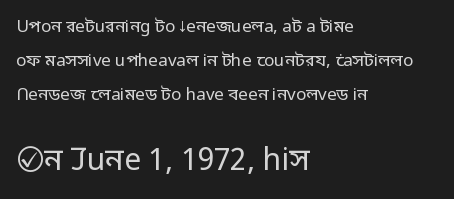
Q: Is the text bold? A: No.
Q: Is the text italic (slanted)? A: No, it is upright.
Q: Is the typeface a serif or a sans-serif typeface? A: Sans-serif.
Q: Is the text underlined? A: No.
Q: How is the paragraph aligned? A: Left-aligned.
Q: Is the spacing between letters normal or unusually wide? A: Normal.
Q: Is the spacing between lines tight, normal or loose? A: Loose.
Q: Which block of text is set in a larger size, the first (top) or the second (bottom)? A: The second (bottom) one.
Q: Width (condensed, normal, or wide)? A: Normal.
Q: Stroke contrast? A: Low.
Q: x-height? A: Medium.
Q: Monospaced? A: No.
